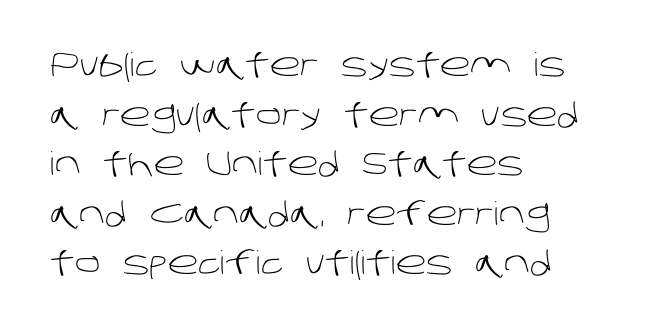
Q: Is the text bold? A: No.
Q: Is the typeface a serif or a sans-serif typeface? A: Sans-serif.
Q: Is the text underlined? A: No.
Q: How is the paragraph aligned? A: Left-aligned.
Q: Is the spacing between letters normal or unusually wide? A: Normal.
Q: Is the spacing between lines tight, normal or loose? A: Normal.
Q: Width (condensed, normal, or wide)? A: Normal.
Q: Stroke contrast? A: Low.
Q: x-height? A: Large.
Q: Monospaced? A: No.
